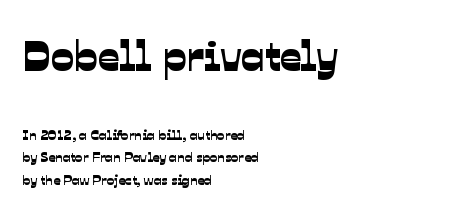
{"serif": "no", "width": "normal", "stroke_contrast": "low", "x_height": "medium", "monospaced": "no", "underline": "no", "align": "left", "line_spacing": "normal", "line_spacing_ratio": 1.58, "letter_spacing": "normal", "letter_spacing_em": 0.0, "larger_block": "first", "size_ratio": 3.07, "glyph_px": 43}
